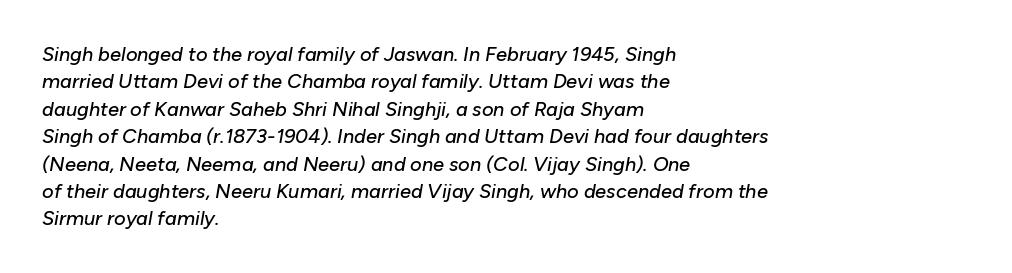
Each row of text sits above clean, open space. Regular leading. Notice how the passage keeps a crisp vertical edge on the left only. Every character sits at an angle, as italics do.
